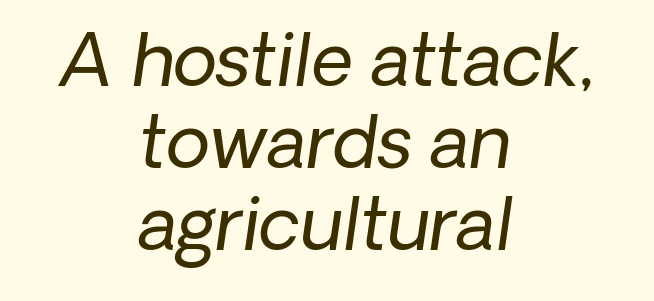
Q: Is the text bold? A: No.
Q: Is the text italic (slanted)? A: Yes, it leans right by about 8 degrees.
Q: Is the text underlined? A: No.
Q: How is the paragraph aligned? A: Centered.
Q: Is the spacing between letters normal or unusually wide? A: Normal.
Q: Is the spacing between lines tight, normal or loose? A: Tight.
Q: Width (condensed, normal, or wide)? A: Normal.
Q: Stroke contrast? A: Low.
Q: x-height? A: Medium.
Q: Monospaced? A: No.
